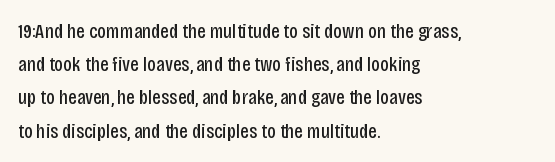
The face looks like a standard text weight, possibly lighter. Short and long lines alike share a common starting point at left. Vertically, the passage feels balanced, rows spaced as you'd expect. A bare baseline throughout the passage. Here the glyphs are tracked normally, forming tight word shapes.
